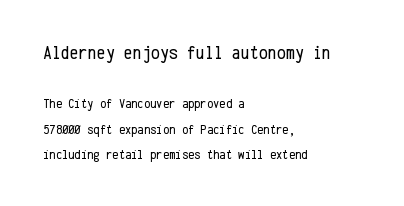
The image shows 20 px text type, upright; set left-aligned, line spacing 1.84x, normal letter spacing, not underlined; the first (top) block is 1.43x larger.
